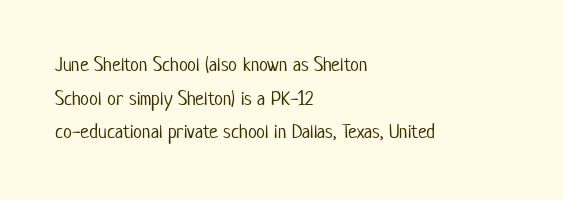
The image shows 20 px text type, upright; set left-aligned, normal line spacing (1.68x), normal letter spacing, not underlined.
